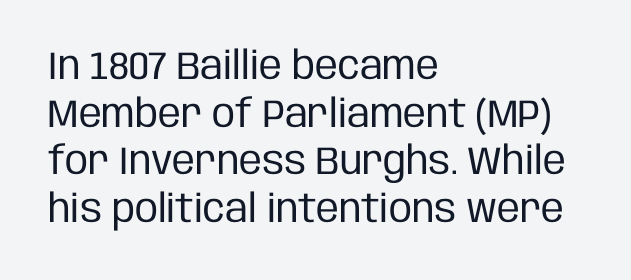
Q: Is the text bold? A: No.
Q: Is the text italic (slanted)? A: No, it is upright.
Q: Is the typeface a serif or a sans-serif typeface? A: Sans-serif.
Q: Is the text underlined? A: No.
Q: How is the paragraph aligned? A: Left-aligned.
Q: Is the spacing between letters normal or unusually wide? A: Normal.
Q: Width (condensed, normal, or wide)? A: Condensed.
Q: Stroke contrast? A: Low.
Q: x-height? A: Large.
Q: Monospaced? A: No.
